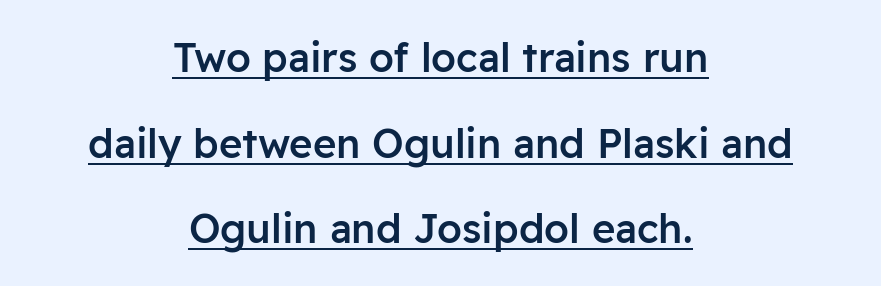
{"serif": "no", "italic": "no", "bold": "semi", "weight": "semibold", "width": "normal", "stroke_contrast": "low", "x_height": "medium", "monospaced": "no", "underline": "yes", "align": "center", "line_spacing": "loose", "line_spacing_ratio": 2.14, "letter_spacing": "normal", "letter_spacing_em": 0.0, "glyph_px": 40}
